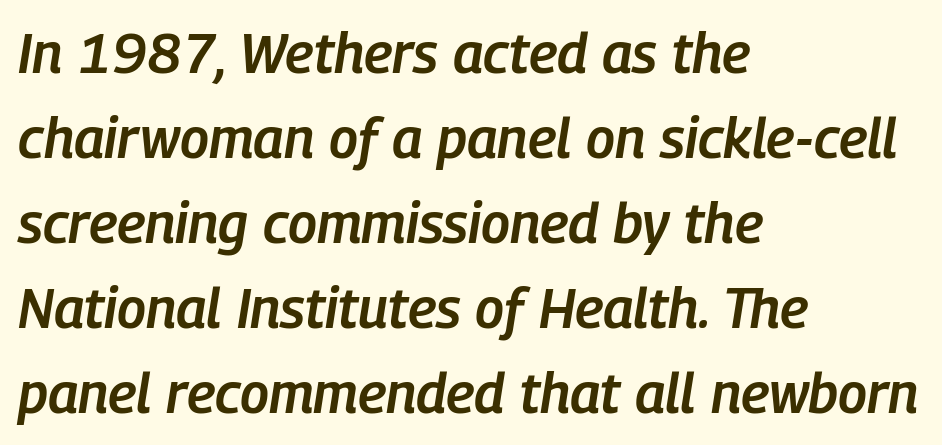
Q: Is the text bold? A: Semi-bold.
Q: Is the text italic (slanted)? A: Yes, it leans right by about 9 degrees.
Q: Is the text underlined? A: No.
Q: How is the paragraph aligned? A: Left-aligned.
Q: Is the spacing between letters normal or unusually wide? A: Normal.
Q: Is the spacing between lines tight, normal or loose? A: Normal.
Q: Width (condensed, normal, or wide)? A: Condensed.
Q: Stroke contrast? A: Low.
Q: x-height? A: Medium.
Q: Monospaced? A: No.
